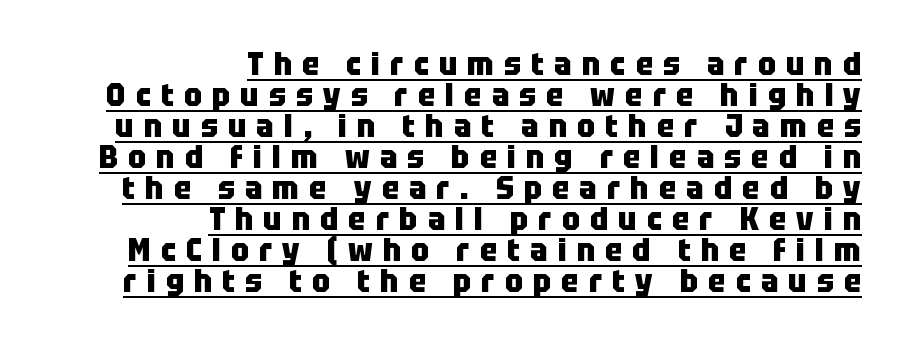
The image shows 32 px heavy, condensed sans-serif type, upright; set right-aligned, tight line spacing (0.97x), unusually wide letter spacing (+0.32 em), underlined; low stroke contrast and a large x-height.
